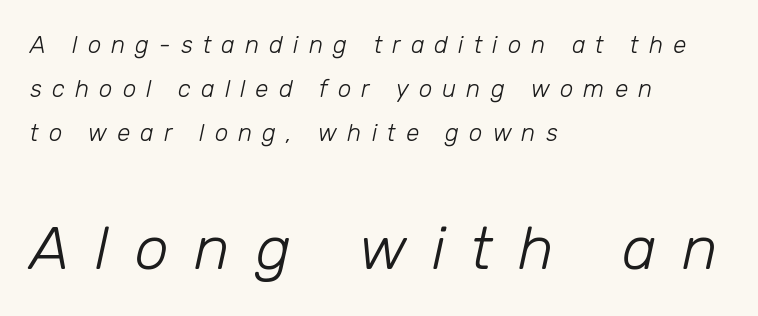
{"italic": "yes", "lean": "right", "slant_degrees": 12, "bold": "no", "weight": "light", "width": "normal", "stroke_contrast": "low", "x_height": "medium", "monospaced": "no", "underline": "no", "align": "left", "line_spacing_ratio": 1.84, "letter_spacing": "wide", "letter_spacing_em": 0.42, "larger_block": "second", "size_ratio": 2.54, "glyph_px": 61}
